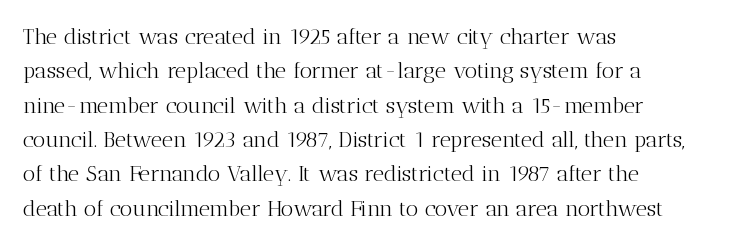
{"italic": "no", "bold": "no", "underline": "no", "align": "left", "line_spacing": "normal", "line_spacing_ratio": 1.56, "letter_spacing": "normal", "letter_spacing_em": 0.0, "glyph_px": 22}
